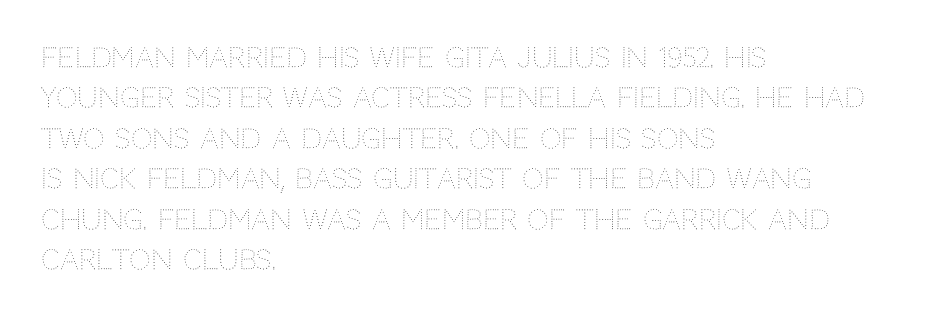
{"italic": "no", "bold": "no", "underline": "no", "align": "left", "line_spacing": "normal", "line_spacing_ratio": 1.5, "letter_spacing": "normal", "letter_spacing_em": 0.0, "glyph_px": 27}
